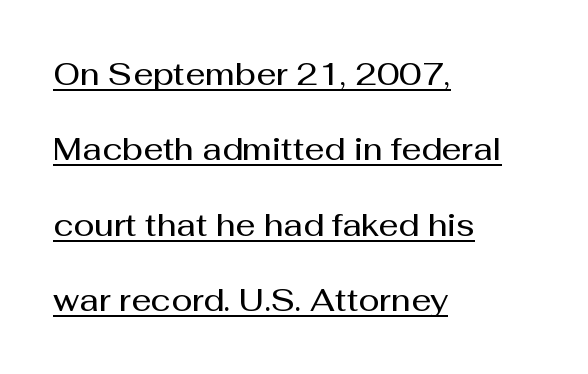
{"serif": "no", "italic": "no", "bold": "semi", "weight": "semibold", "width": "normal", "stroke_contrast": "medium", "x_height": "medium", "monospaced": "no", "underline": "yes", "align": "left", "line_spacing": "loose", "line_spacing_ratio": 2.43, "letter_spacing": "normal", "letter_spacing_em": 0.0, "glyph_px": 31}
